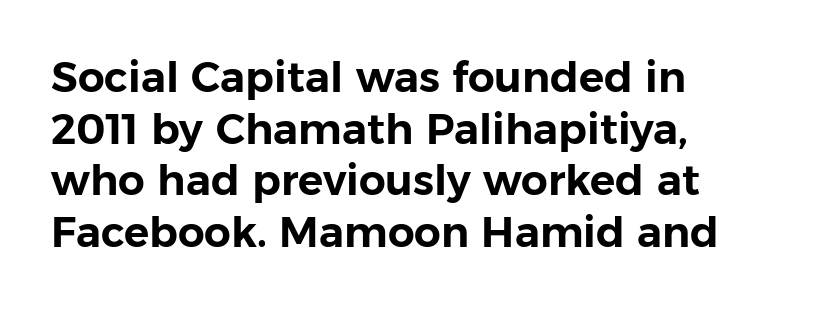
The image shows 42 px sans-serif type, upright; set left-aligned, line spacing 1.23x, normal letter spacing, not underlined; low stroke contrast and a medium x-height.
